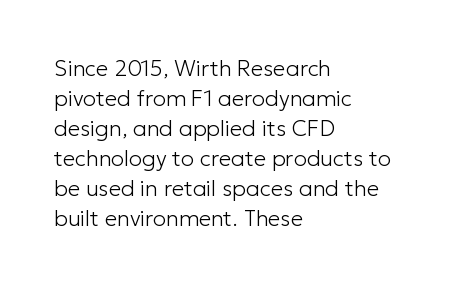
The image shows 22 px text type, upright; set left-aligned, normal line spacing (1.36x), normal letter spacing, not underlined.
